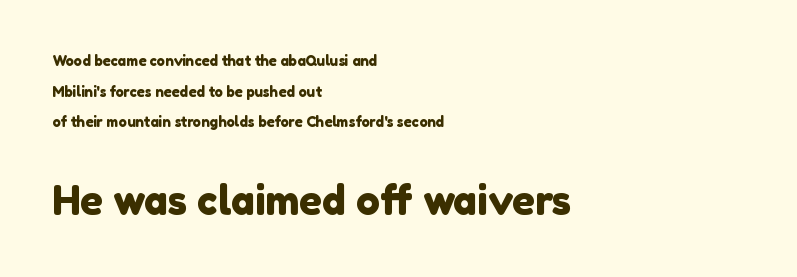
Q: Is the typeface a serif or a sans-serif typeface? A: Sans-serif.
Q: Is the text underlined? A: No.
Q: How is the paragraph aligned? A: Left-aligned.
Q: Is the spacing between letters normal or unusually wide? A: Normal.
Q: Is the spacing between lines tight, normal or loose? A: Loose.
Q: Which block of text is set in a larger size, the first (top) or the second (bottom)? A: The second (bottom) one.
Q: Width (condensed, normal, or wide)? A: Normal.
Q: x-height? A: Medium.
Q: Monospaced? A: No.
